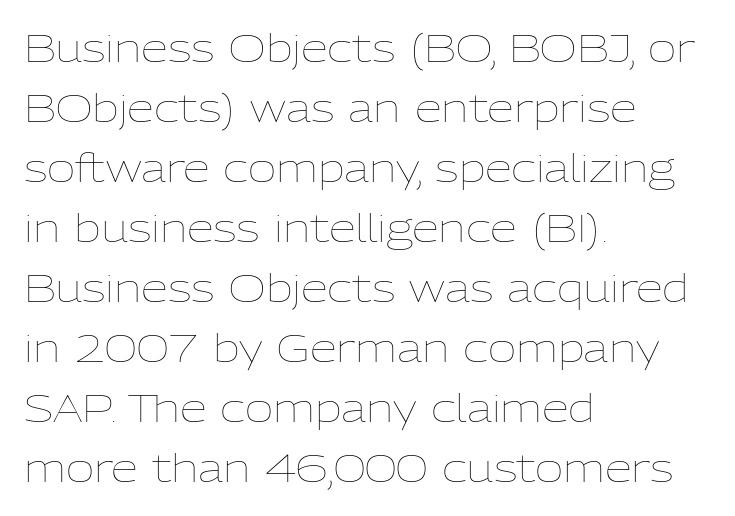
The image shows 39 px thin type, upright; set left-aligned, normal line spacing (1.54x), normal letter spacing, not underlined; low stroke contrast and a medium x-height.
